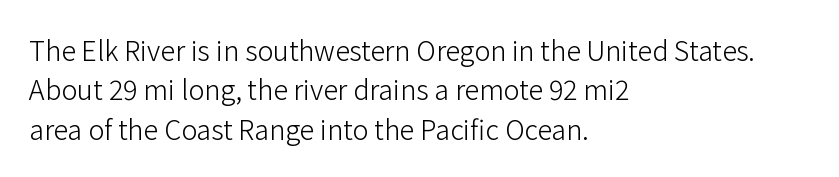
Quick note: not italic, upright. Is the stroke heavy? The answer is a plain regular-or-lighter. The setting favours the left margin, as ordinary paragraphs usually do. Has an underline been added? It has not. Tracking here is standard; glyphs follow each other at the usual distance. Line spacing here is normal.
